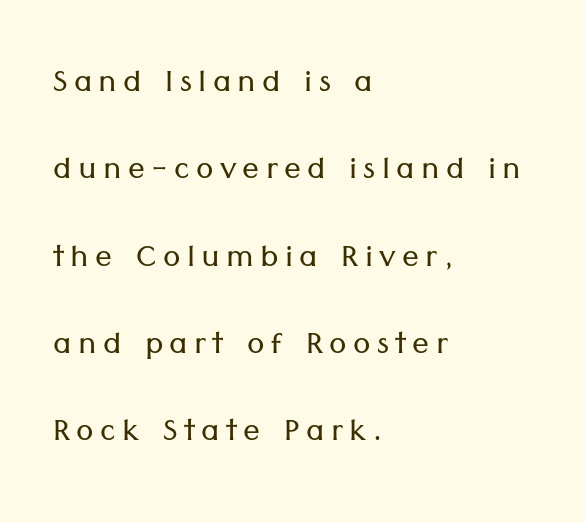
Q: Is the text bold? A: No.
Q: Is the text italic (slanted)? A: No, it is upright.
Q: Is the typeface a serif or a sans-serif typeface? A: Sans-serif.
Q: Is the text underlined? A: No.
Q: How is the paragraph aligned? A: Left-aligned.
Q: Is the spacing between lines tight, normal or loose? A: Loose.
Q: Width (condensed, normal, or wide)? A: Normal.
Q: Stroke contrast? A: Low.
Q: x-height? A: Medium.
Q: Monospaced? A: No.
